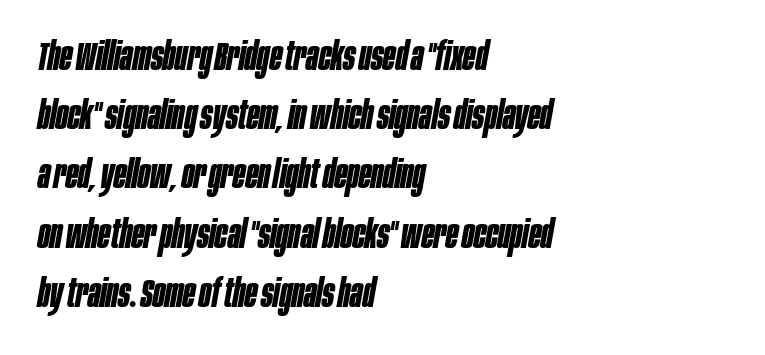
{"italic": "yes", "lean": "right", "slant_degrees": 10, "bold": "yes", "weight": "bold", "width": "condensed", "stroke_contrast": "low", "x_height": "large", "monospaced": "no", "underline": "no", "align": "left", "line_spacing": "normal", "line_spacing_ratio": 1.48, "letter_spacing": "normal", "letter_spacing_em": 0.0, "glyph_px": 40}
